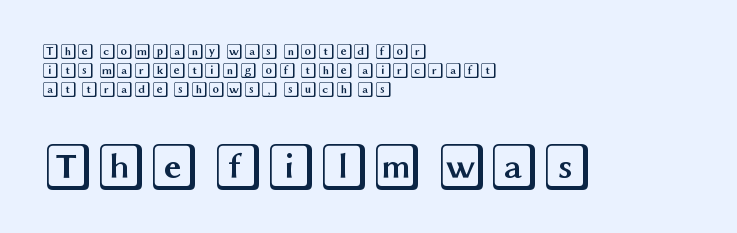
The image shows 48 px wide type, upright; set left-aligned, line spacing 1.19x, normal letter spacing, not underlined; the second (bottom) block is 3.0x larger; a large x-height.
